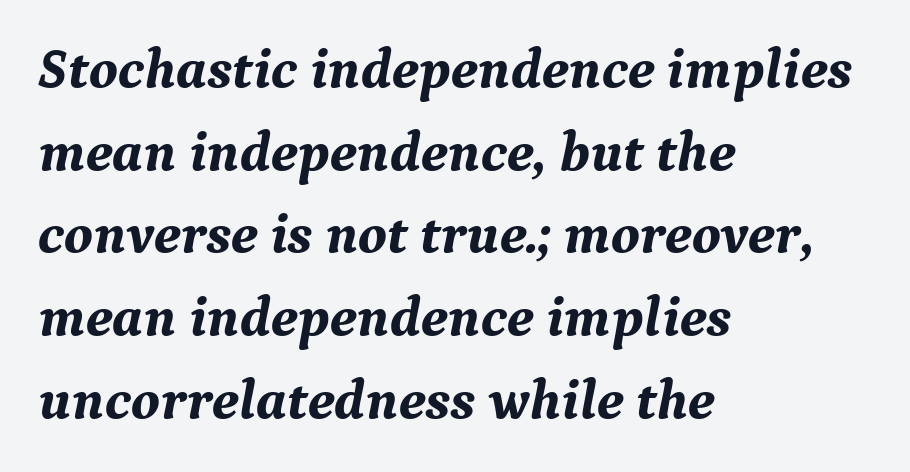
Q: Is the text bold? A: Yes.
Q: Is the text italic (slanted)? A: Yes, it leans right by about 9 degrees.
Q: Is the typeface a serif or a sans-serif typeface? A: Serif.
Q: Is the text underlined? A: No.
Q: How is the paragraph aligned? A: Left-aligned.
Q: Is the spacing between letters normal or unusually wide? A: Normal.
Q: Is the spacing between lines tight, normal or loose? A: Normal.
Q: Width (condensed, normal, or wide)? A: Normal.
Q: Stroke contrast? A: Medium.
Q: x-height? A: Medium.
Q: Monospaced? A: No.
